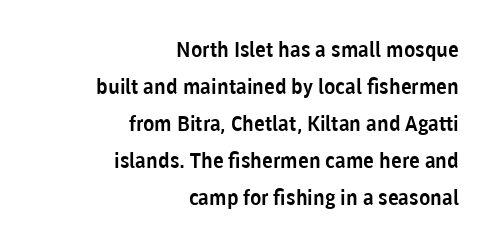
{"italic": "no", "underline": "no", "align": "right", "line_spacing_ratio": 1.76, "letter_spacing": "normal", "letter_spacing_em": 0.0, "glyph_px": 21}
